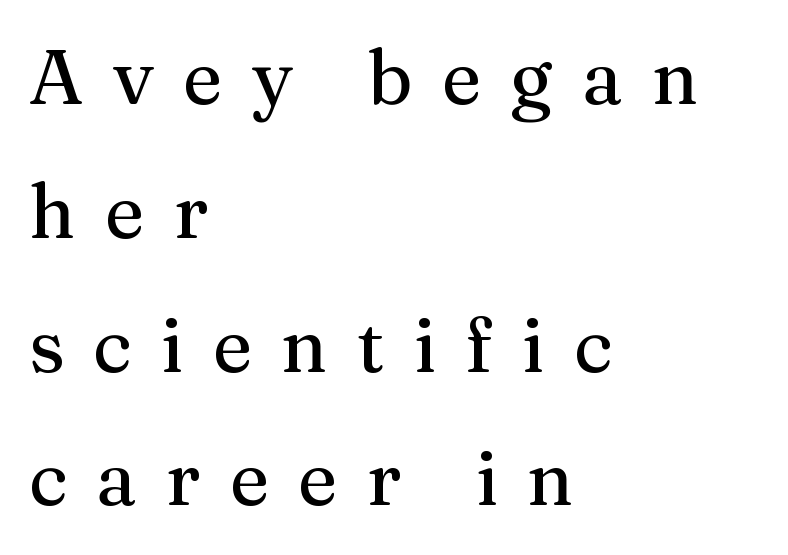
Clear beneath every line of the passage. The passage shown has open, widely tracked lettering throughout. The letters advance in unequal steps, a hallmark of proportional type. Small tapered or slab feet sit at the stroke ends, so this counts as serif.
